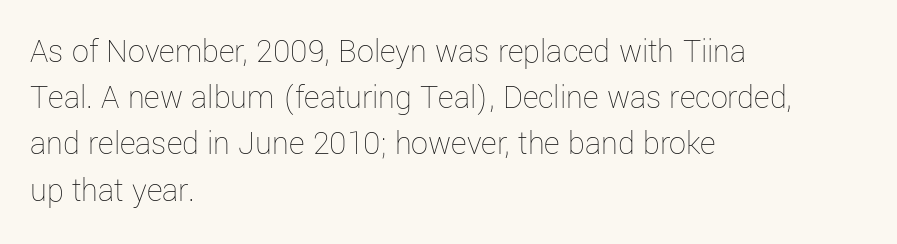
{"italic": "no", "bold": "no", "weight": "thin", "width": "normal", "stroke_contrast": "low", "x_height": "medium", "monospaced": "no", "underline": "no", "align": "left", "line_spacing": "normal", "line_spacing_ratio": 1.36, "letter_spacing": "normal", "letter_spacing_em": 0.0, "glyph_px": 34}
